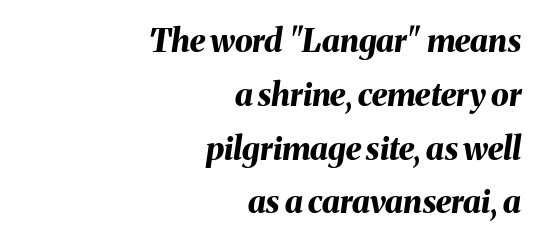
Q: Is the text bold? A: Yes.
Q: Is the text italic (slanted)? A: Yes, it leans right by about 8 degrees.
Q: Is the text underlined? A: No.
Q: How is the paragraph aligned? A: Right-aligned.
Q: Is the spacing between letters normal or unusually wide? A: Normal.
Q: Is the spacing between lines tight, normal or loose? A: Normal.
Q: Width (condensed, normal, or wide)? A: Normal.
Q: Stroke contrast? A: Medium.
Q: x-height? A: Medium.
Q: Monospaced? A: No.
